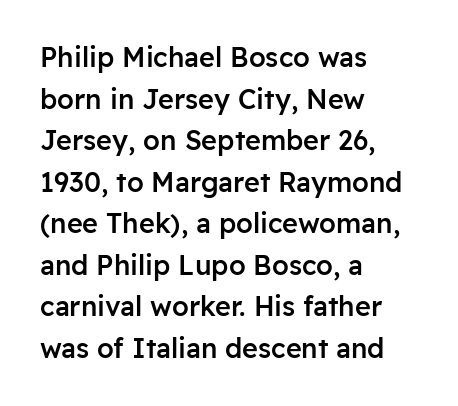
Q: Is the text bold? A: Semi-bold.
Q: Is the text italic (slanted)? A: No, it is upright.
Q: Is the text underlined? A: No.
Q: How is the paragraph aligned? A: Left-aligned.
Q: Is the spacing between letters normal or unusually wide? A: Normal.
Q: Is the spacing between lines tight, normal or loose? A: Normal.
